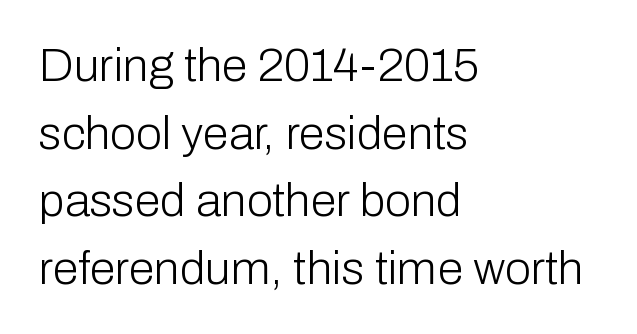
{"serif": "no", "italic": "no", "bold": "no", "weight": "light", "width": "normal", "stroke_contrast": "low", "x_height": "medium", "monospaced": "no", "underline": "no", "align": "left", "line_spacing": "normal", "line_spacing_ratio": 1.44, "letter_spacing": "normal", "letter_spacing_em": 0.0, "glyph_px": 47}
